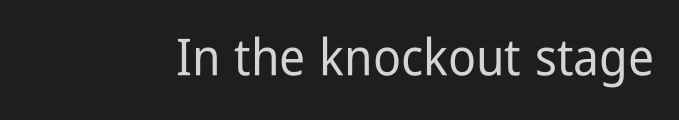
{"serif": "no", "italic": "no", "width": "condensed", "stroke_contrast": "low", "x_height": "medium", "monospaced": "no", "underline": "no", "letter_spacing": "normal", "letter_spacing_em": 0.0, "glyph_px": 51}
